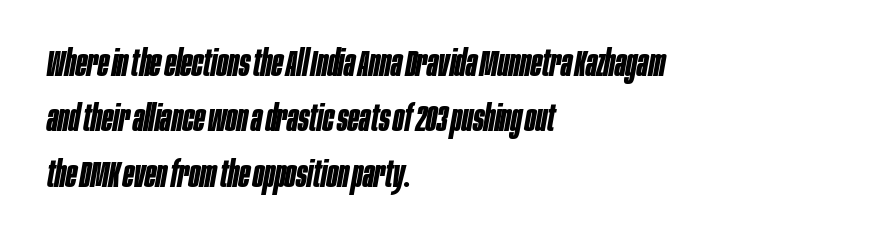
The image shows 36 px bold, condensed type, italic (leaning right); set left-aligned, normal line spacing (1.54x), normal letter spacing, not underlined; low stroke contrast and a large x-height.
